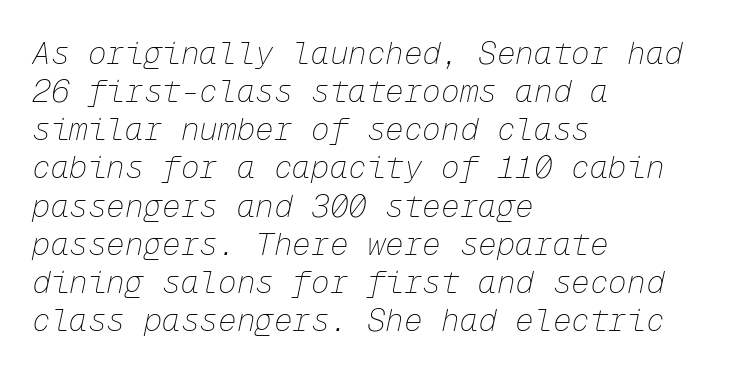
{"italic": "yes", "lean": "right", "slant_degrees": 12, "bold": "no", "weight": "thin", "width": "normal", "stroke_contrast": "low", "x_height": "medium", "monospaced": "yes", "underline": "no", "align": "left", "line_spacing_ratio": 1.23, "letter_spacing": "normal", "letter_spacing_em": 0.0, "glyph_px": 31}
